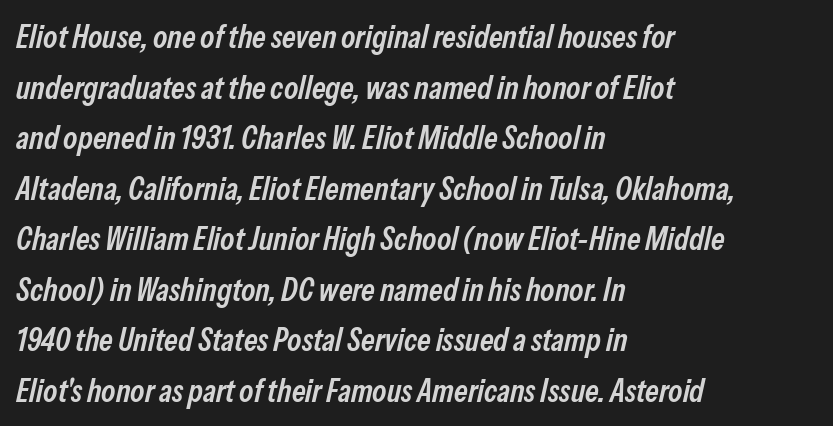
The image shows 32 px semibold, condensed type, italic (leaning right); set left-aligned, normal line spacing (1.58x), normal letter spacing, not underlined; low stroke contrast and a medium x-height.
